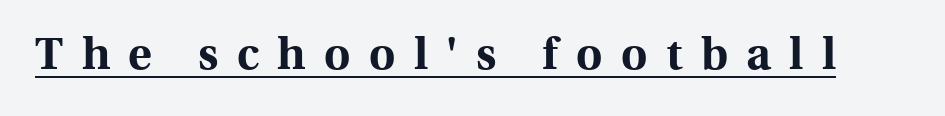
Q: Is the text bold? A: Yes.
Q: Is the text italic (slanted)? A: No, it is upright.
Q: Is the typeface a serif or a sans-serif typeface? A: Serif.
Q: Is the text underlined? A: Yes.
Q: Is the spacing between letters normal or unusually wide? A: Unusually wide.
Q: Width (condensed, normal, or wide)? A: Normal.
Q: x-height? A: Medium.
Q: Monospaced? A: No.
